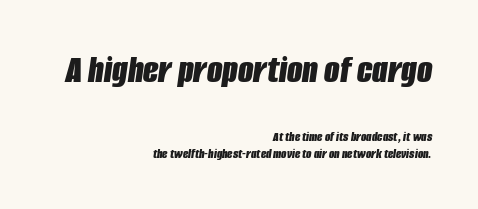
The image shows 40 px bold, condensed type, italic (leaning right); set right-aligned, line spacing 1.24x, normal letter spacing, not underlined; the first (top) block is 2.86x larger; low stroke contrast and a large x-height.
